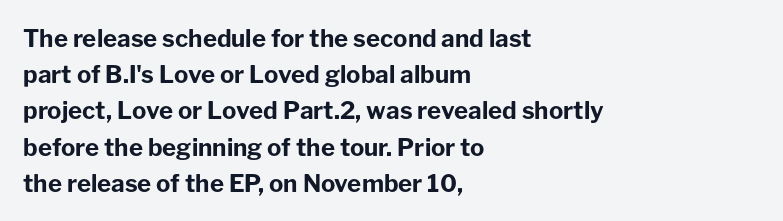
The image shows 24 px bold type, upright; set left-aligned, normal line spacing (1.51x), normal letter spacing, not underlined.
